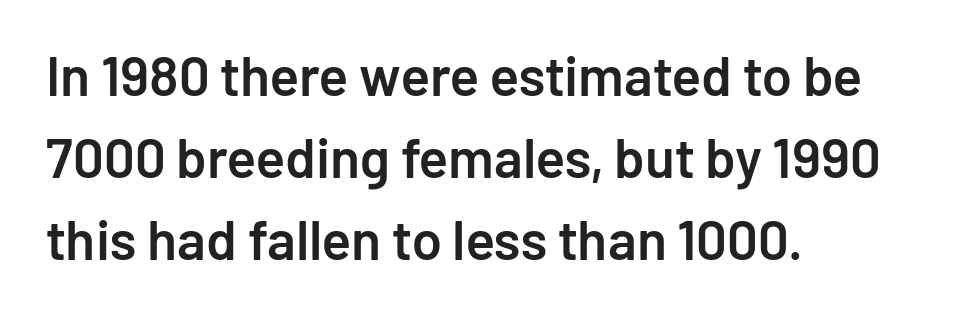
A typesetter would call this leading conventional body-copy spacing. As a designer I'd log this as weight 600, semibold. A typesetter would call this zero additional tracking. Where is the straight margin? On the left. Posture: vertical.
